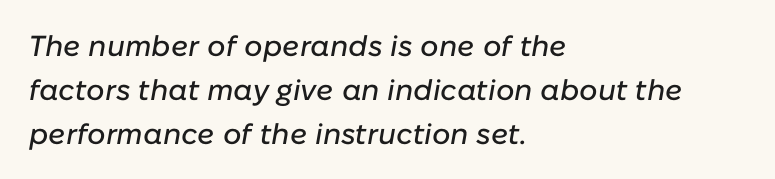
Q: Is the text italic (slanted)? A: Yes, it leans right by about 10 degrees.
Q: Is the text underlined? A: No.
Q: How is the paragraph aligned? A: Left-aligned.
Q: Is the spacing between letters normal or unusually wide? A: Normal.
Q: Is the spacing between lines tight, normal or loose? A: Normal.
Q: Width (condensed, normal, or wide)? A: Normal.
Q: Stroke contrast? A: Low.
Q: x-height? A: Medium.
Q: Monospaced? A: No.
